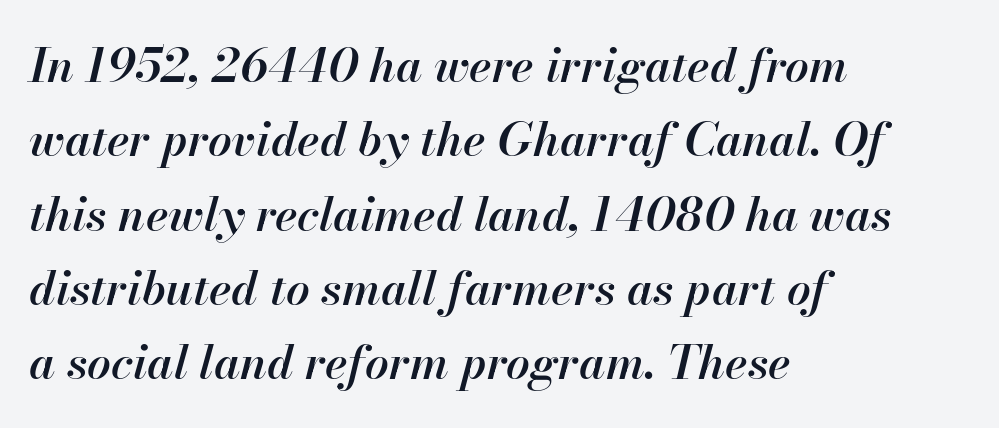
The image shows 47 px semibold type, italic (leaning right); set left-aligned, normal line spacing (1.58x), normal letter spacing, not underlined; high stroke contrast and a small x-height.
